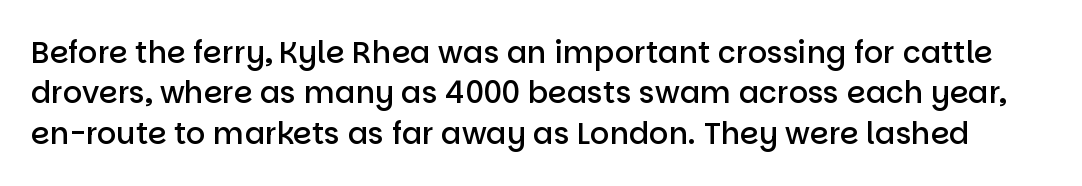
{"serif": "no", "italic": "no", "bold": "semi", "weight": "semibold", "width": "normal", "stroke_contrast": "low", "x_height": "large", "monospaced": "no", "underline": "no", "line_spacing": "normal", "line_spacing_ratio": 1.35, "letter_spacing": "normal", "letter_spacing_em": 0.0, "glyph_px": 30}
